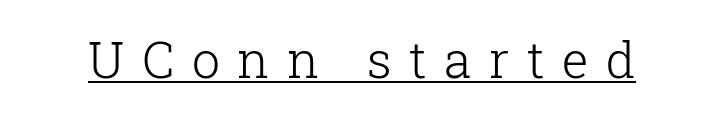
{"serif": "yes", "italic": "no", "bold": "no", "weight": "light", "width": "normal", "stroke_contrast": "low", "x_height": "medium", "monospaced": "no", "underline": "yes", "letter_spacing": "wide", "letter_spacing_em": 0.35, "glyph_px": 50}
